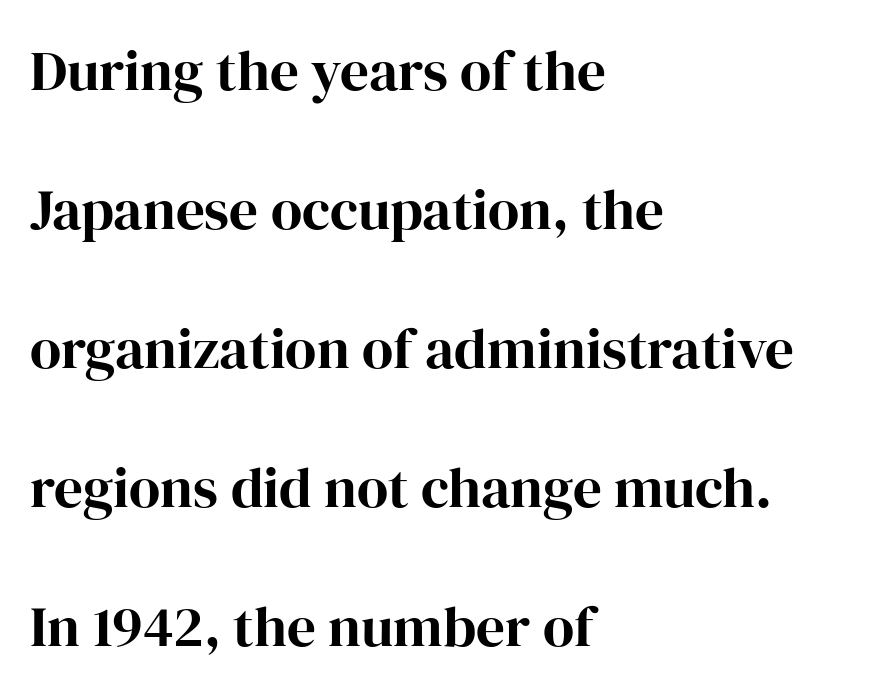
Q: Is the text bold? A: Yes.
Q: Is the text italic (slanted)? A: No, it is upright.
Q: Is the typeface a serif or a sans-serif typeface? A: Serif.
Q: Is the text underlined? A: No.
Q: How is the paragraph aligned? A: Left-aligned.
Q: Is the spacing between letters normal or unusually wide? A: Normal.
Q: Is the spacing between lines tight, normal or loose? A: Loose.
Q: Width (condensed, normal, or wide)? A: Normal.
Q: Stroke contrast? A: High.
Q: x-height? A: Medium.
Q: Monospaced? A: No.
